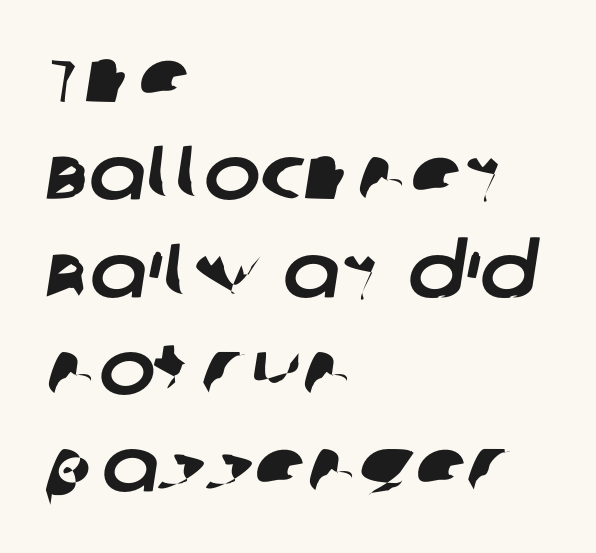
The image shows 76 px sans-serif type; set left-aligned, normal line spacing (1.28x), normal letter spacing, not underlined; low stroke contrast and a large x-height.
